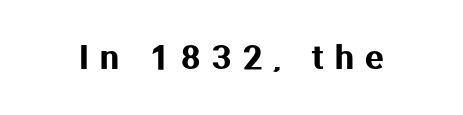
{"serif": "no", "italic": "no", "width": "normal", "stroke_contrast": "medium", "x_height": "medium", "monospaced": "no", "underline": "no", "letter_spacing": "wide", "letter_spacing_em": 0.33, "glyph_px": 34}
